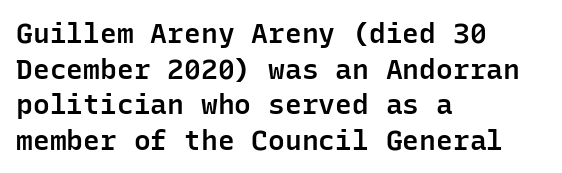
The image shows 28 px semibold sans-serif type, upright, monospaced; set left-aligned, normal line spacing (1.27x), normal letter spacing, not underlined; low stroke contrast and a medium x-height.
